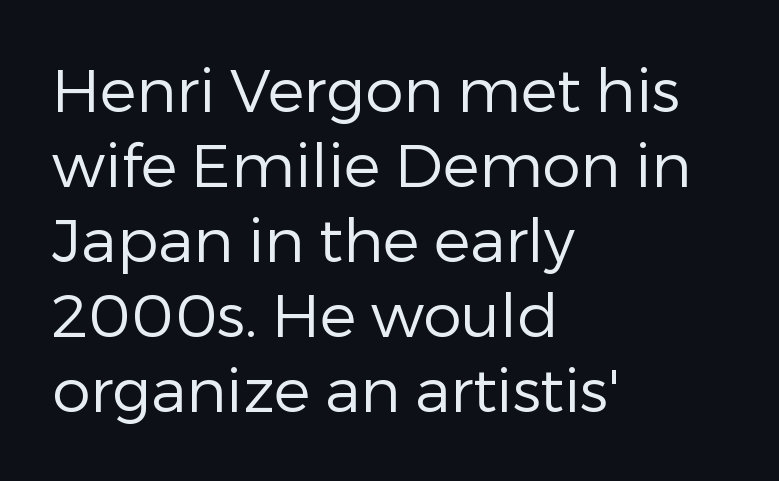
The passage shown is not underscored anywhere. The weight would be labelled regular, book, light, or lighter still. The letters stand straight up with perfectly vertical stems. Character widths vary here, with narrow letters taking less room than wide ones. Which margin do the lines hug? The left one — the right edge is uneven. You can tell from the bare stems that sans-serif type was used.
